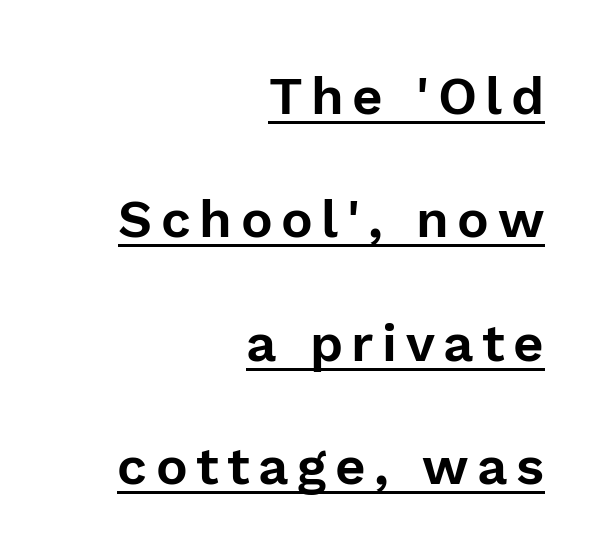
{"serif": "no", "italic": "no", "width": "normal", "stroke_contrast": "low", "x_height": "medium", "monospaced": "no", "underline": "yes", "align": "right", "line_spacing": "loose", "line_spacing_ratio": 2.33, "glyph_px": 53}
